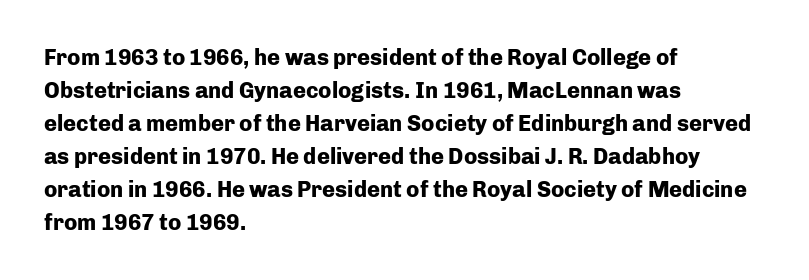
You'd pick this weight for a headline — it's a proper bold. The lettering holds an erect, upright posture throughout. Glance below the letters and you will spot only blank space. Layout note: lines flush left. Characters follow at the spacing the type designer built in. These lines sit exactly where default settings would place them.
